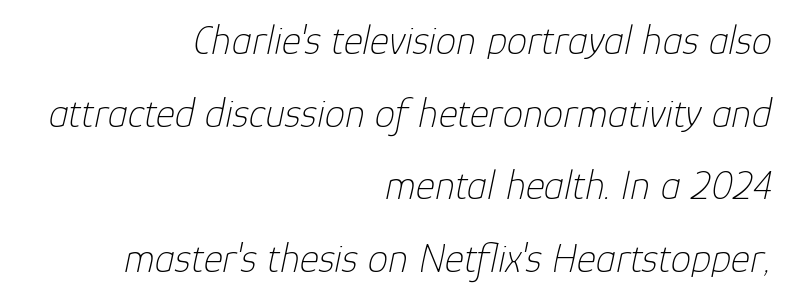
{"italic": "yes", "lean": "right", "slant_degrees": 12, "bold": "no", "weight": "thin", "width": "normal", "stroke_contrast": "low", "x_height": "medium", "monospaced": "no", "underline": "no", "align": "right", "line_spacing_ratio": 1.77, "letter_spacing": "normal", "letter_spacing_em": 0.0, "glyph_px": 41}
